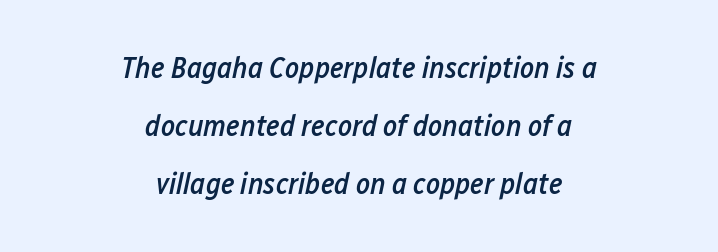
{"italic": "yes", "lean": "right", "slant_degrees": 12, "bold": "semi", "weight": "semibold", "width": "condensed", "stroke_contrast": "low", "x_height": "medium", "monospaced": "no", "underline": "no", "align": "center", "line_spacing": "loose", "line_spacing_ratio": 1.94, "letter_spacing": "normal", "letter_spacing_em": 0.0, "glyph_px": 30}
